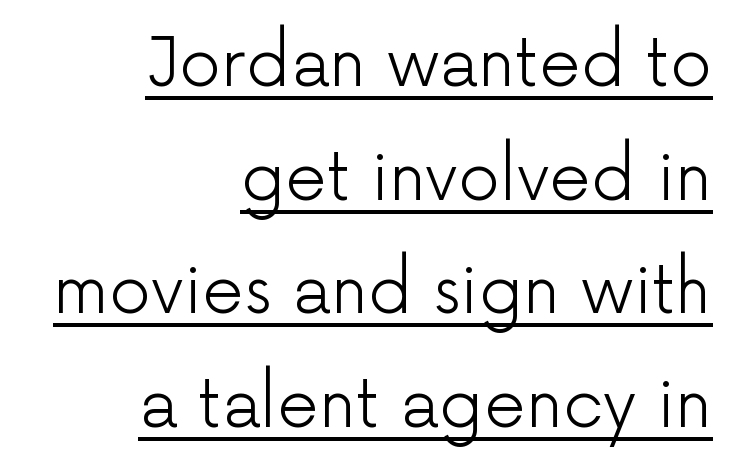
{"serif": "no", "italic": "no", "bold": "no", "weight": "light", "width": "normal", "stroke_contrast": "low", "x_height": "medium", "monospaced": "no", "underline": "yes", "align": "right", "line_spacing_ratio": 1.72, "letter_spacing": "normal", "letter_spacing_em": 0.0, "glyph_px": 66}
